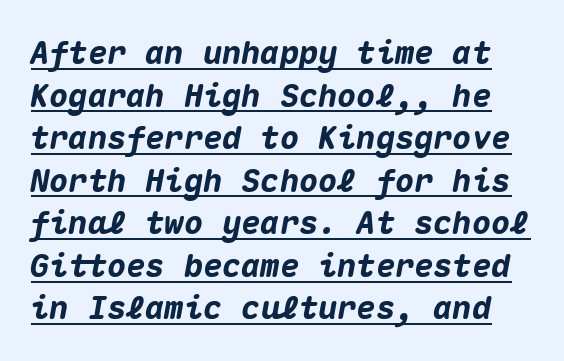
Q: Is the text bold? A: Yes.
Q: Is the text italic (slanted)? A: Yes, it leans right by about 10 degrees.
Q: Is the text underlined? A: Yes.
Q: Is the spacing between letters normal or unusually wide? A: Normal.
Q: Is the spacing between lines tight, normal or loose? A: Normal.
Q: Width (condensed, normal, or wide)? A: Normal.
Q: Stroke contrast? A: Medium.
Q: x-height? A: Medium.
Q: Monospaced? A: Yes.
